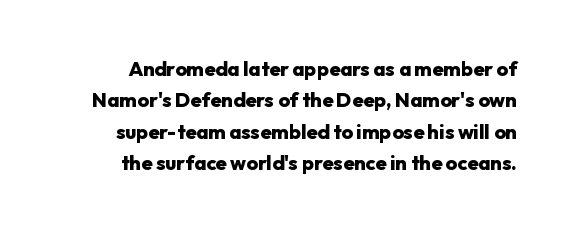
The image shows 20 px bold type, upright; set normal line spacing (1.57x), normal letter spacing, not underlined.
